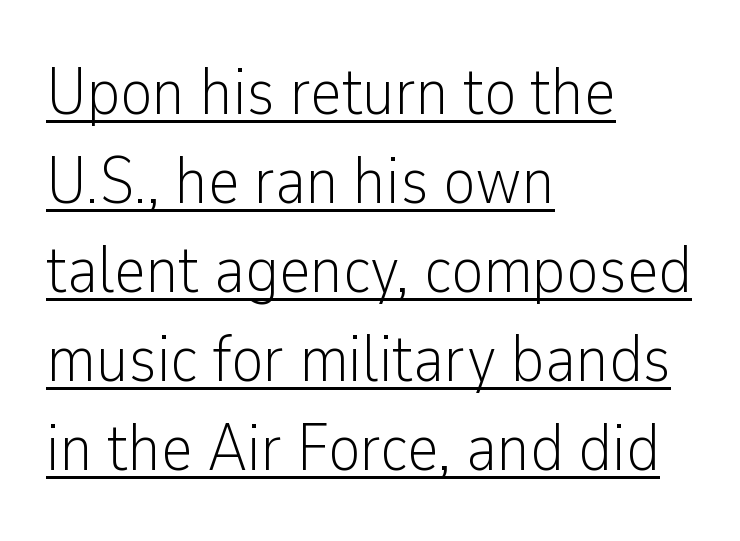
{"serif": "no", "italic": "no", "bold": "no", "weight": "light", "width": "condensed", "stroke_contrast": "low", "x_height": "medium", "monospaced": "no", "underline": "yes", "align": "left", "line_spacing": "normal", "line_spacing_ratio": 1.33, "letter_spacing": "normal", "letter_spacing_em": 0.0, "glyph_px": 67}
